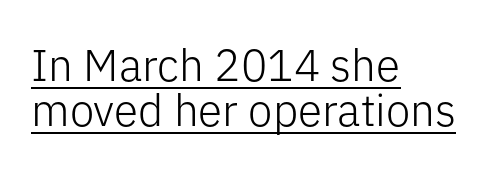
Think standard paragraph weight, or any step lighter than that. Underline: present. The specimen reads as upright at a glance. You could barely slide anything between these rows. Tracking here is standard; glyphs follow each other at the usual distance.
